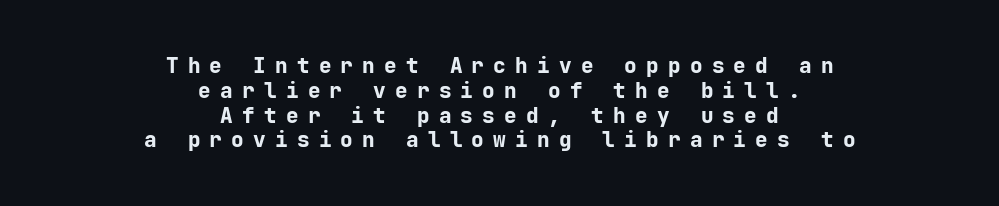
The image shows 21 px bold type, upright; set centered, line spacing 1.18x, unusually wide letter spacing (+0.44 em), not underlined.
